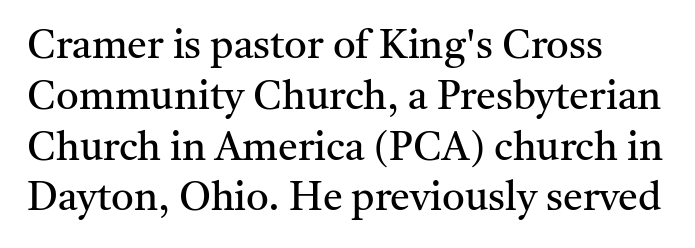
Q: Is the text bold? A: No.
Q: Is the text italic (slanted)? A: No, it is upright.
Q: Is the typeface a serif or a sans-serif typeface? A: Serif.
Q: Is the text underlined? A: No.
Q: How is the paragraph aligned? A: Left-aligned.
Q: Is the spacing between letters normal or unusually wide? A: Normal.
Q: Is the spacing between lines tight, normal or loose? A: Normal.
Q: Width (condensed, normal, or wide)? A: Normal.
Q: Stroke contrast? A: Medium.
Q: x-height? A: Medium.
Q: Monospaced? A: No.
